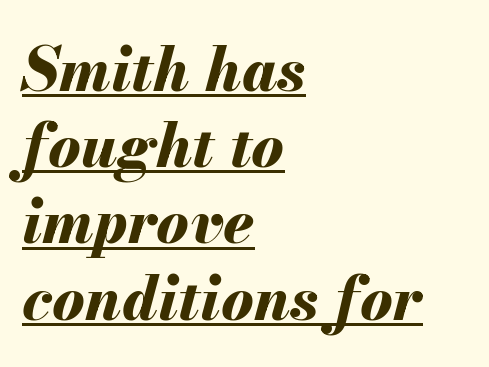
Q: Is the text bold? A: Yes.
Q: Is the text italic (slanted)? A: Yes, it leans right by about 13 degrees.
Q: Is the text underlined? A: Yes.
Q: How is the paragraph aligned? A: Left-aligned.
Q: Is the spacing between letters normal or unusually wide? A: Normal.
Q: Is the spacing between lines tight, normal or loose? A: Normal.
Q: Width (condensed, normal, or wide)? A: Normal.
Q: Stroke contrast? A: Medium.
Q: x-height? A: Small.
Q: Monospaced? A: No.
